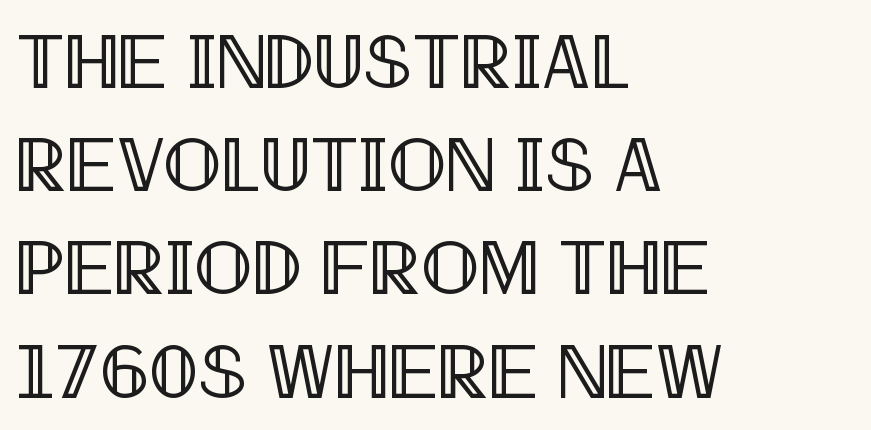
Q: Is the text italic (slanted)? A: No, it is upright.
Q: Is the text underlined? A: No.
Q: How is the paragraph aligned? A: Left-aligned.
Q: Is the spacing between letters normal or unusually wide? A: Normal.
Q: Is the spacing between lines tight, normal or loose? A: Normal.
Q: Width (condensed, normal, or wide)? A: Condensed.
Q: x-height? A: Large.
Q: Monospaced? A: No.
